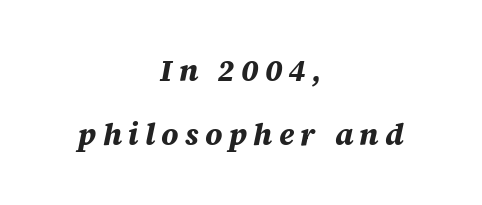
Q: Is the text bold? A: Yes.
Q: Is the text italic (slanted)? A: Yes, it leans right by about 12 degrees.
Q: Is the text underlined? A: No.
Q: How is the paragraph aligned? A: Centered.
Q: Is the spacing between letters normal or unusually wide? A: Unusually wide.
Q: Is the spacing between lines tight, normal or loose? A: Loose.
Q: Width (condensed, normal, or wide)? A: Normal.
Q: Stroke contrast? A: Medium.
Q: x-height? A: Large.
Q: Monospaced? A: No.
